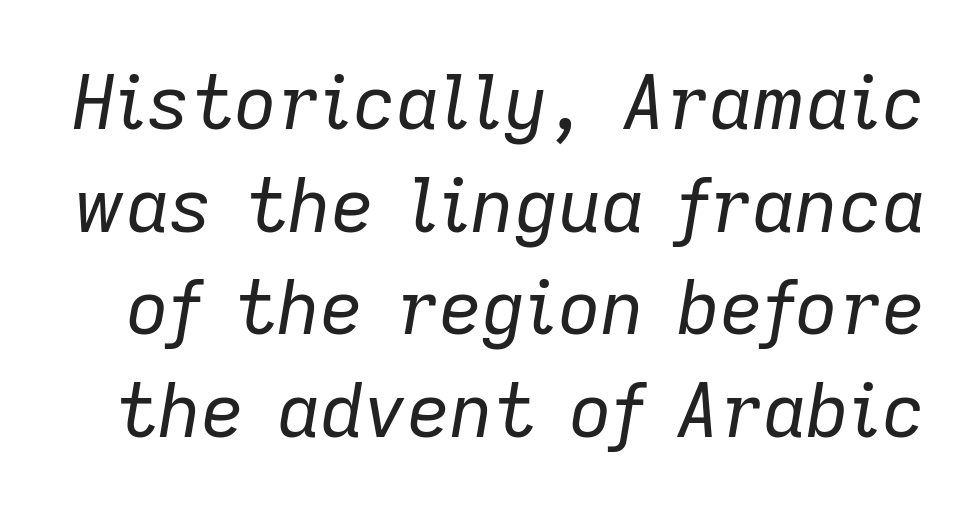
{"italic": "yes", "lean": "right", "slant_degrees": 9, "bold": "no", "weight": "regular", "width": "normal", "stroke_contrast": "low", "x_height": "medium", "monospaced": "no", "underline": "no", "line_spacing": "normal", "line_spacing_ratio": 1.37, "letter_spacing": "normal", "letter_spacing_em": 0.0, "glyph_px": 75}
